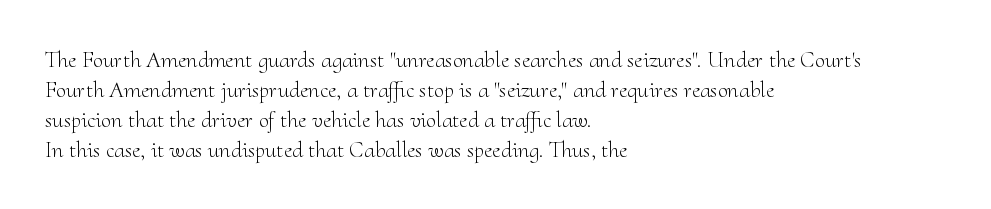
The lines are quadded left. The font sits on the lighter half of the weight spectrum, regular included. Tracking here is standard; glyphs follow each other at the usual distance. Italic? Not at all — the glyphs are vertical. Rule under the text: the space is simply empty.
